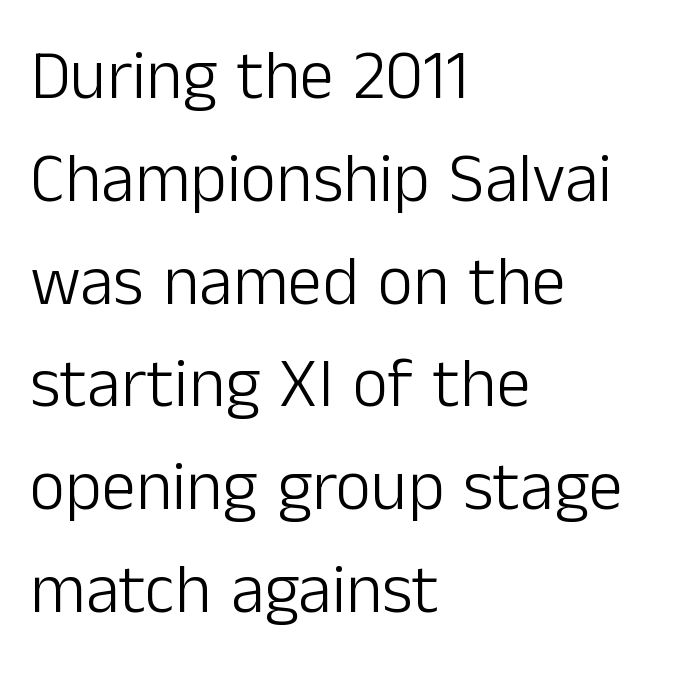
This is the regular roman posture of the typeface. Letters rest on an invisible, unmarked baseline. The horizontal fit of the characters is conventional and even. The passage shown is typed in a proportional face where columns would drift.
